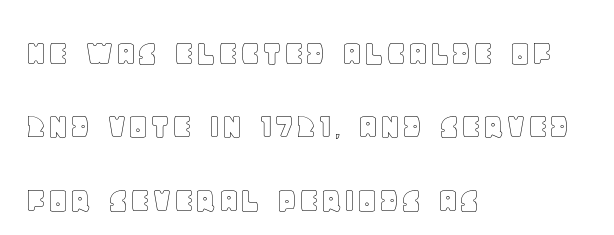
Upright lettering throughout. The lines in this sample share a left origin and differ only in where they stop. This sample uses plain, unmodified letter spacing. Widely set lines give the paragraph a tall, airy silhouette. The rendering uses natural spacing where letterforms have individual widths.
